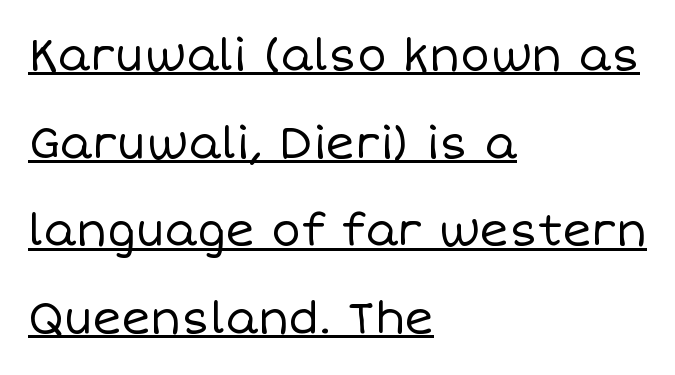
Q: Is the text bold? A: No.
Q: Is the text italic (slanted)? A: No, it is upright.
Q: Is the text underlined? A: Yes.
Q: How is the paragraph aligned? A: Left-aligned.
Q: Is the spacing between letters normal or unusually wide? A: Normal.
Q: Is the spacing between lines tight, normal or loose? A: Loose.
Q: Width (condensed, normal, or wide)? A: Normal.
Q: Stroke contrast? A: Low.
Q: x-height? A: Large.
Q: Monospaced? A: No.
